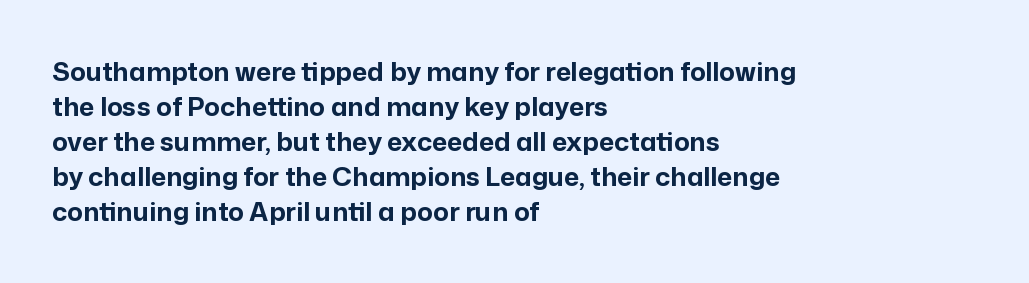
{"italic": "no", "bold": "yes", "underline": "no", "align": "left", "line_spacing": "normal", "line_spacing_ratio": 1.35, "letter_spacing": "normal", "letter_spacing_em": 0.0, "glyph_px": 26}
